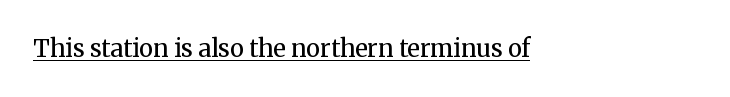
Q: Is the text bold? A: No.
Q: Is the text italic (slanted)? A: No, it is upright.
Q: Is the text underlined? A: Yes.
Q: How is the paragraph aligned? A: Left-aligned.
Q: Is the spacing between letters normal or unusually wide? A: Normal.
